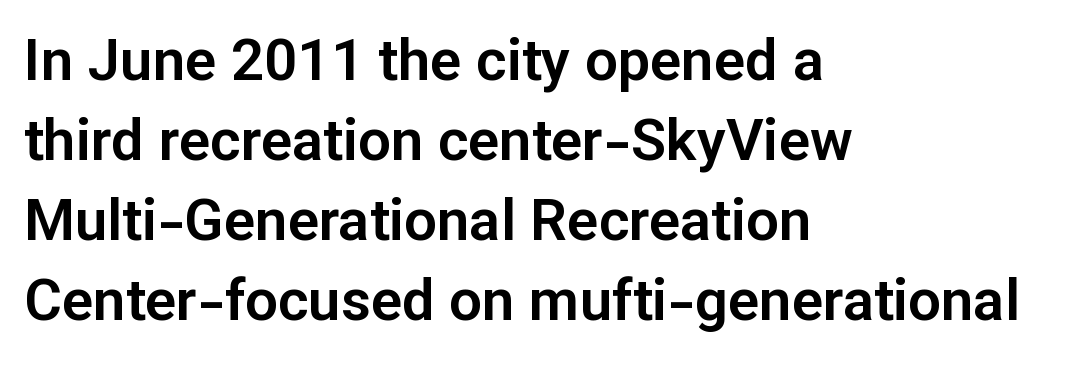
Is there any slant? The stems are plumb. These lines are rendered in a variable-pitch font. The words here are not underlined. Notice how the passage keeps a crisp vertical edge on the left only. Between one letter and the next there's only the usual sliver of space.
